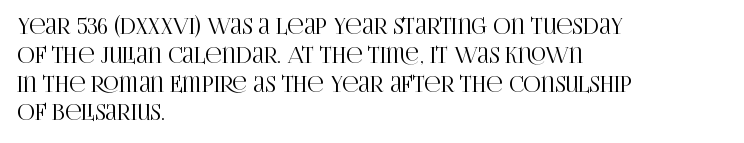
{"italic": "no", "underline": "no", "align": "left", "line_spacing": "normal", "line_spacing_ratio": 1.31, "letter_spacing": "normal", "letter_spacing_em": 0.0, "glyph_px": 22}
